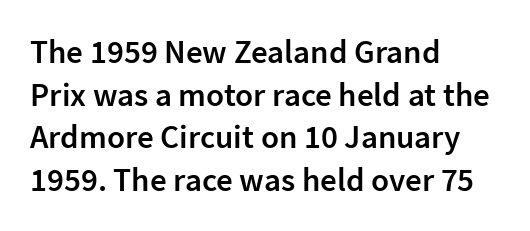
The image shows 33 px semibold sans-serif type, upright; set left-aligned, normal line spacing (1.29x), normal letter spacing, not underlined; low stroke contrast and a medium x-height.
